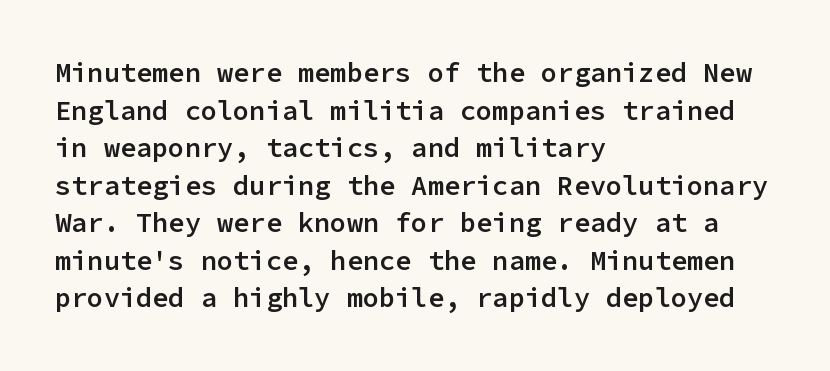
Q: Is the text bold? A: Semi-bold.
Q: Is the text italic (slanted)? A: No, it is upright.
Q: Is the text underlined? A: No.
Q: How is the paragraph aligned? A: Left-aligned.
Q: Is the spacing between letters normal or unusually wide? A: Normal.
Q: Is the spacing between lines tight, normal or loose? A: Normal.
